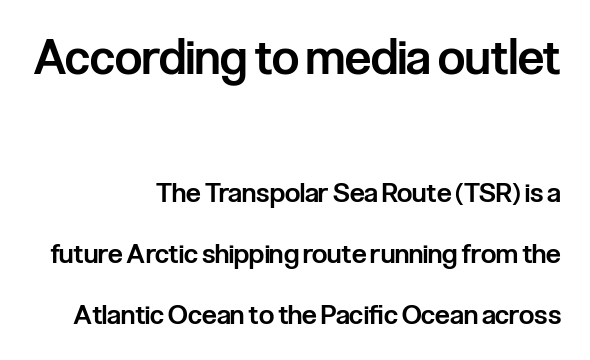
Layout note: lines flush right. Interline gaps are noticeably wide in this sample. Type style note: lacks serifs. If you drew a line through each stem, it would be perfectly vertical. Do the characters align in a grid? No, the font is proportional.
